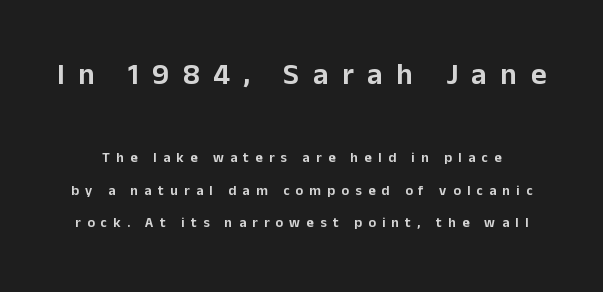
{"serif": "no", "italic": "no", "width": "normal", "stroke_contrast": "low", "x_height": "medium", "monospaced": "no", "underline": "no", "line_spacing": "loose", "line_spacing_ratio": 2.33, "letter_spacing": "wide", "letter_spacing_em": 0.45, "larger_block": "first", "size_ratio": 2.14, "glyph_px": 30}
